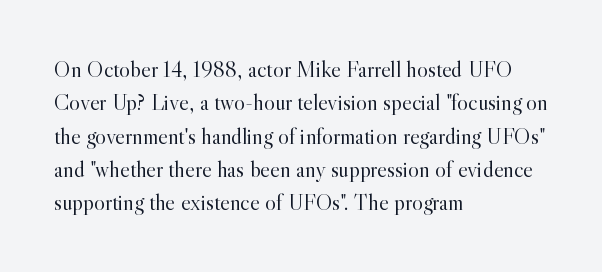
The image shows 23 px text type, upright; set left-aligned, normal line spacing (1.45x), normal letter spacing, not underlined.
